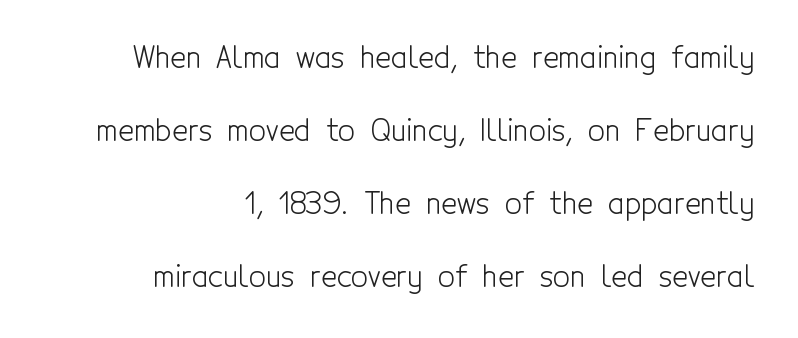
{"serif": "no", "italic": "no", "bold": "no", "weight": "light", "width": "condensed", "x_height": "medium", "monospaced": "no", "underline": "no", "align": "right", "line_spacing": "loose", "line_spacing_ratio": 2.43, "letter_spacing": "normal", "letter_spacing_em": 0.0, "glyph_px": 30}
